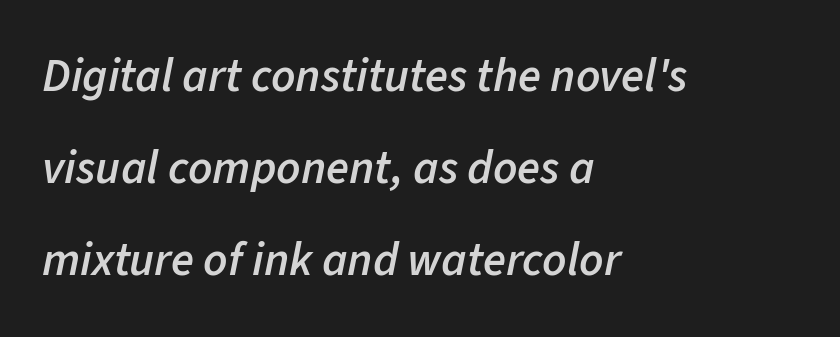
{"italic": "yes", "lean": "right", "slant_degrees": 11, "bold": "semi", "weight": "semibold", "width": "normal", "stroke_contrast": "low", "x_height": "medium", "monospaced": "no", "underline": "no", "align": "left", "line_spacing": "loose", "line_spacing_ratio": 1.96, "letter_spacing": "normal", "letter_spacing_em": 0.0, "glyph_px": 47}
